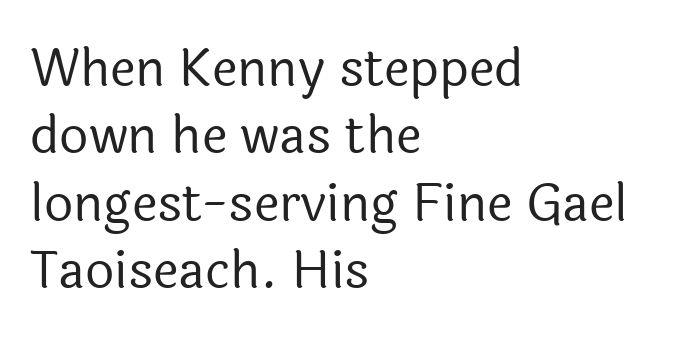
{"serif": "no", "italic": "no", "bold": "no", "weight": "regular", "width": "normal", "x_height": "medium", "monospaced": "no", "underline": "no", "align": "left", "line_spacing": "normal", "line_spacing_ratio": 1.32, "letter_spacing": "normal", "letter_spacing_em": 0.0, "glyph_px": 51}
